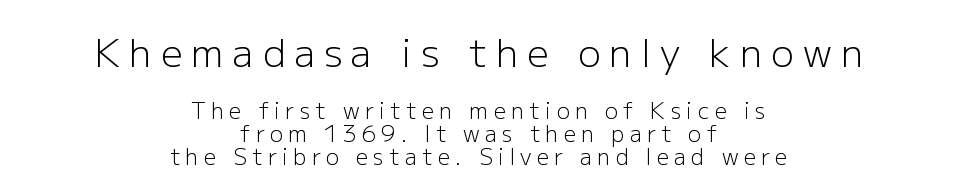
{"serif": "no", "italic": "no", "bold": "no", "weight": "light", "width": "normal", "stroke_contrast": "low", "x_height": "medium", "monospaced": "no", "underline": "no", "align": "center", "line_spacing": "tight", "line_spacing_ratio": 1.06, "letter_spacing": "wide", "letter_spacing_em": 0.24, "larger_block": "first", "size_ratio": 1.73, "glyph_px": 38}
